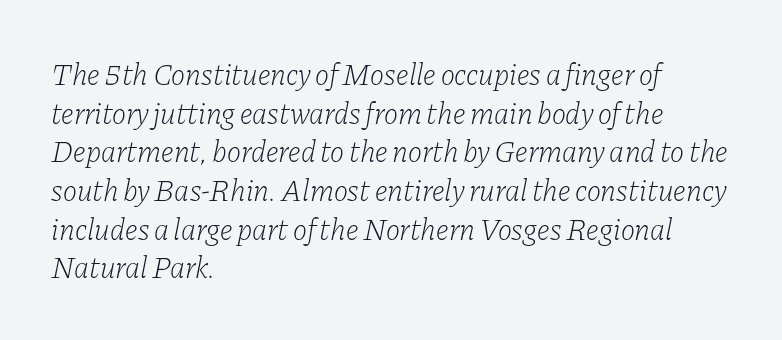
{"serif": "yes", "italic": "yes", "lean": "right", "slant_degrees": 11, "bold": "no", "weight": "light", "width": "normal", "stroke_contrast": "low", "x_height": "medium", "monospaced": "no", "underline": "no", "align": "left", "line_spacing": "normal", "line_spacing_ratio": 1.29, "letter_spacing": "normal", "letter_spacing_em": 0.0, "glyph_px": 30}
